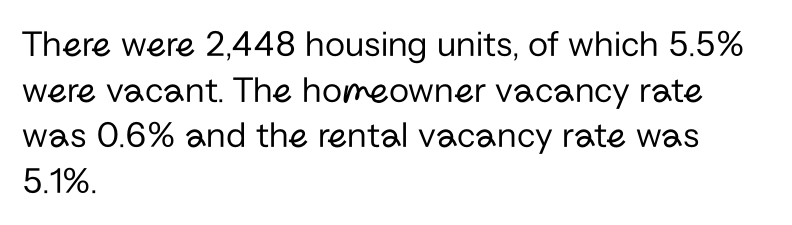
The image shows 37 px regular-weight sans-serif type, upright; set left-aligned, line spacing 1.23x, normal letter spacing, not underlined; low stroke contrast and a medium x-height.
